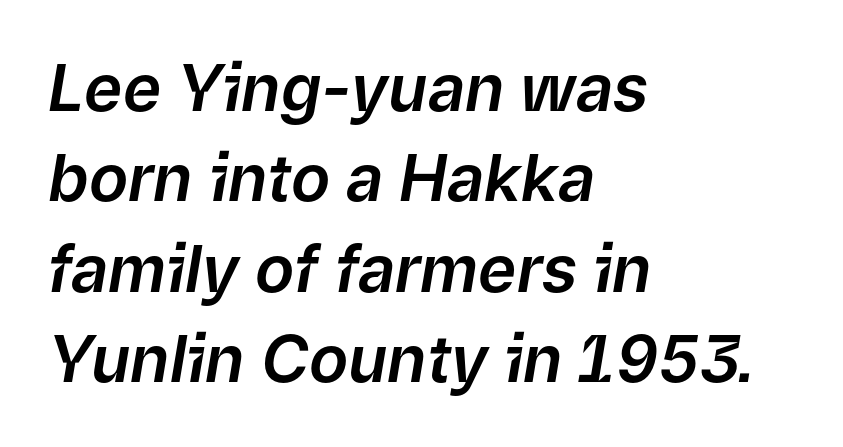
The image shows 65 px text type, italic (leaning right); set left-aligned, normal line spacing (1.39x), normal letter spacing, not underlined; low stroke contrast and a medium x-height.
